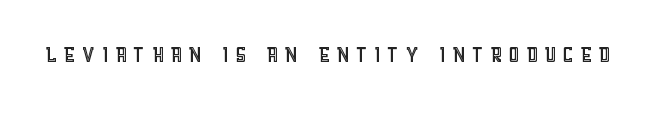
The image shows 29 px condensed type, upright; set unusually wide letter spacing (+0.2 em), not underlined; a large x-height.
